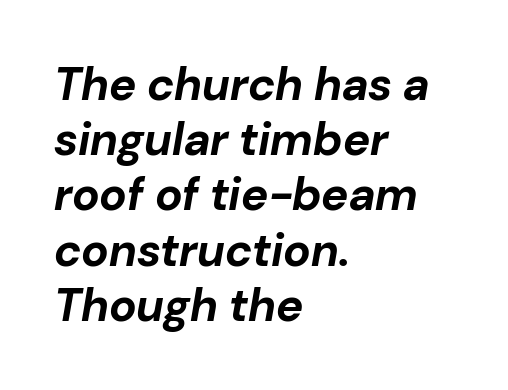
The image shows 46 px bold type, italic (leaning right); set left-aligned, line spacing 1.2x, normal letter spacing, not underlined; low stroke contrast and a medium x-height.
